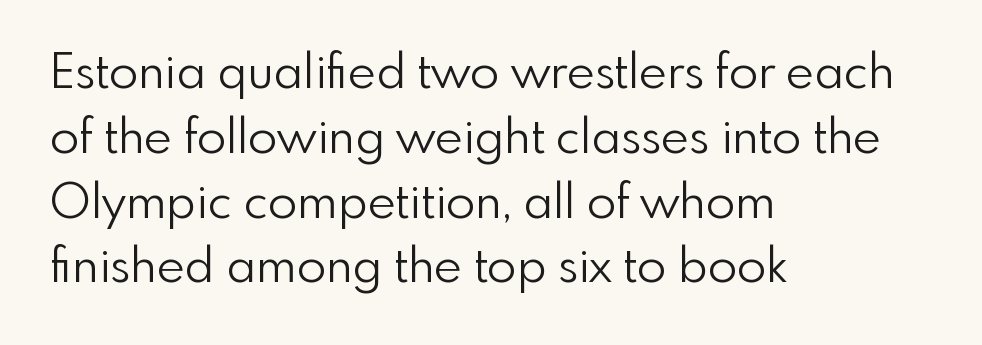
{"serif": "no", "italic": "no", "bold": "no", "weight": "light", "width": "normal", "x_height": "small", "monospaced": "no", "underline": "no", "align": "left", "line_spacing": "normal", "line_spacing_ratio": 1.35, "letter_spacing": "normal", "letter_spacing_em": 0.0, "glyph_px": 48}
